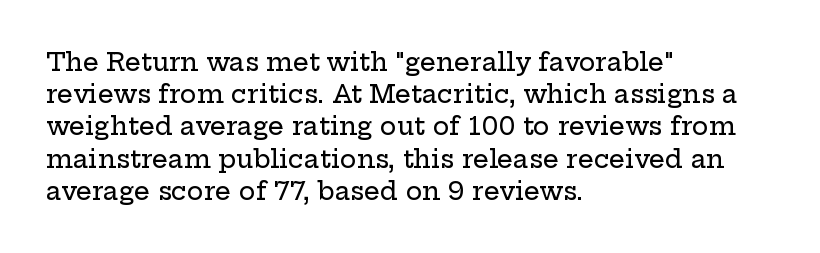
No italicization has been applied; the sample stays upright. This sample uses plain, unmodified letter spacing. Decoration check: the copy has no underline. The typesetter chose a ragged-right arrangement here. Interline gaps are of average width in this sample.
